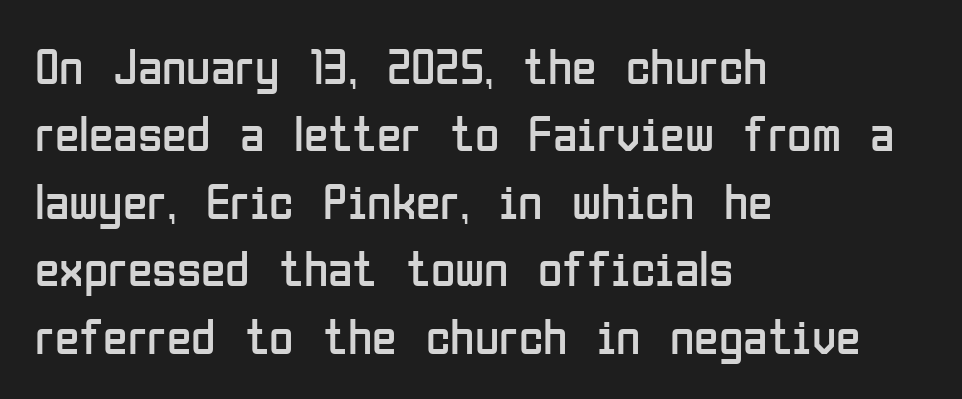
Q: Is the text bold? A: No.
Q: Is the text italic (slanted)? A: No, it is upright.
Q: Is the typeface a serif or a sans-serif typeface? A: Sans-serif.
Q: Is the text underlined? A: No.
Q: How is the paragraph aligned? A: Left-aligned.
Q: Is the spacing between letters normal or unusually wide? A: Normal.
Q: Is the spacing between lines tight, normal or loose? A: Normal.
Q: Width (condensed, normal, or wide)? A: Condensed.
Q: Stroke contrast? A: Low.
Q: x-height? A: Medium.
Q: Monospaced? A: No.
